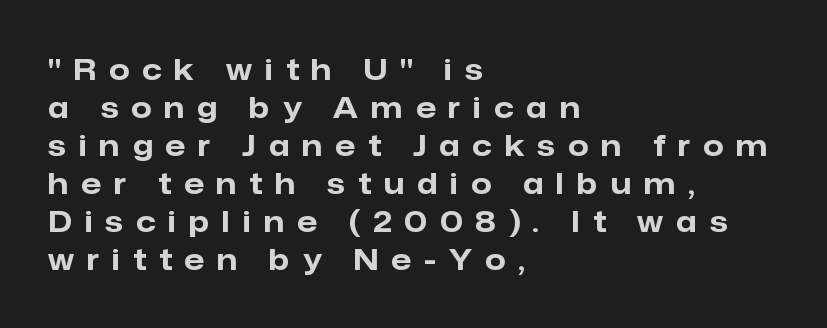
{"serif": "no", "italic": "no", "bold": "yes", "weight": "bold", "width": "normal", "stroke_contrast": "low", "x_height": "medium", "monospaced": "no", "underline": "no", "align": "left", "line_spacing": "normal", "line_spacing_ratio": 1.31, "letter_spacing": "wide", "letter_spacing_em": 0.45, "glyph_px": 29}
